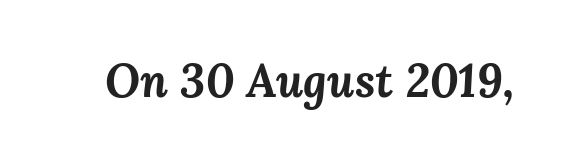
Q: Is the text bold? A: Yes.
Q: Is the text italic (slanted)? A: Yes, it leans right by about 3 degrees.
Q: Is the text underlined? A: No.
Q: Is the spacing between letters normal or unusually wide? A: Normal.
Q: Width (condensed, normal, or wide)? A: Normal.
Q: Stroke contrast? A: Medium.
Q: x-height? A: Medium.
Q: Monospaced? A: No.
